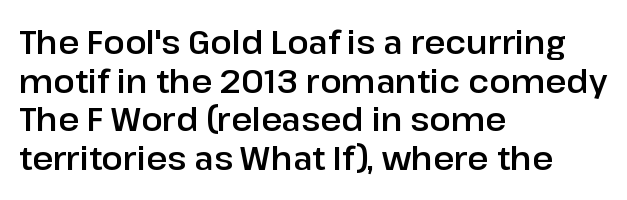
Caption: multi-line text, flush left, ragged right. These lines are rendered in a variable-pitch font. Examine the stroke ends and you'll find no serifs. A clean baseline with only descenders dipping below it. The horizontal fit of the characters is conventional and even.
